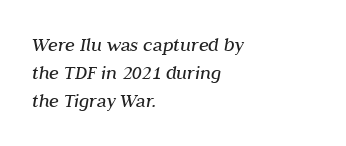
{"italic": "yes", "lean": "right", "slant_degrees": 10, "bold": "no", "underline": "no", "align": "left", "line_spacing": "normal", "line_spacing_ratio": 1.41, "letter_spacing": "normal", "letter_spacing_em": 0.0, "glyph_px": 20}
